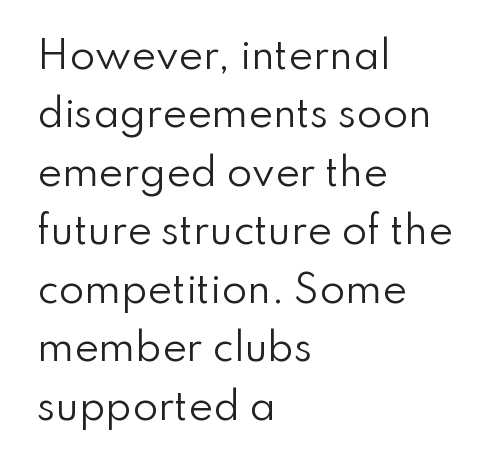
The image shows 37 px regular-weight sans-serif type, upright; set left-aligned, normal line spacing (1.58x), normal letter spacing, not underlined; low stroke contrast and a small x-height.
